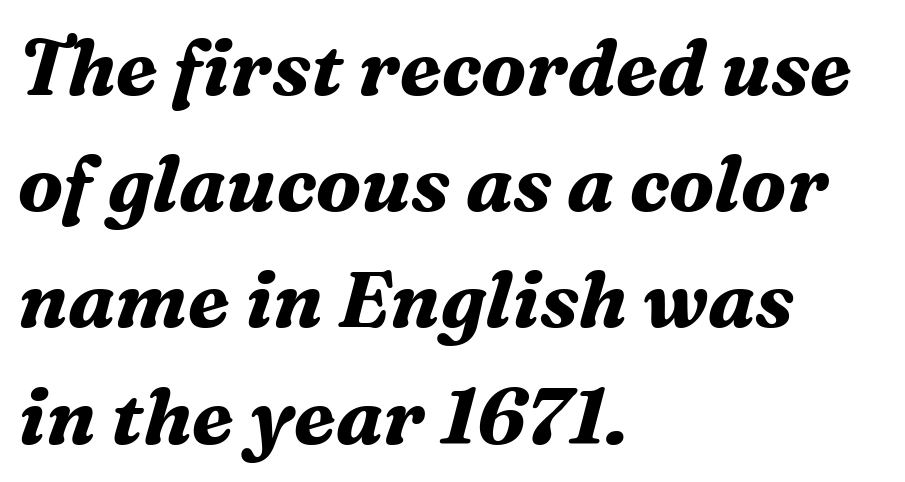
{"serif": "yes", "italic": "yes", "lean": "right", "slant_degrees": 16, "bold": "yes", "weight": "bold", "width": "normal", "stroke_contrast": "medium", "x_height": "medium", "monospaced": "no", "underline": "no", "align": "left", "line_spacing": "normal", "line_spacing_ratio": 1.49, "letter_spacing": "normal", "letter_spacing_em": 0.0, "glyph_px": 78}
